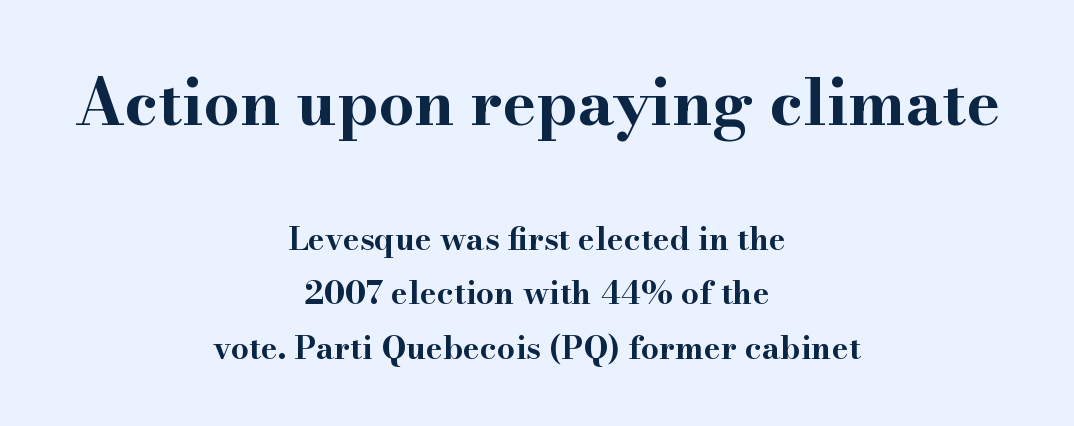
{"serif": "yes", "italic": "no", "bold": "yes", "weight": "bold", "width": "wide", "stroke_contrast": "high", "x_height": "small", "monospaced": "no", "underline": "no", "align": "center", "line_spacing_ratio": 1.71, "letter_spacing": "normal", "letter_spacing_em": 0.0, "larger_block": "first", "size_ratio": 2.0, "glyph_px": 64}
